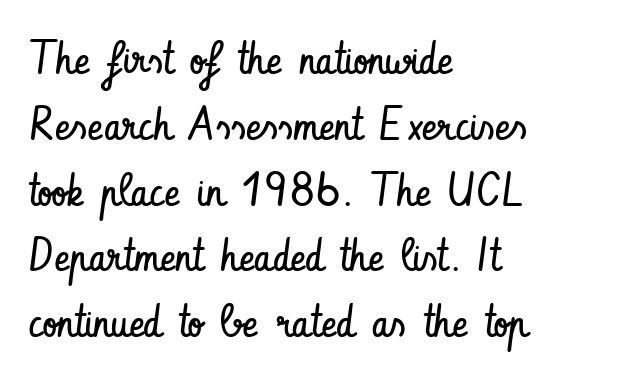
{"serif": "no", "italic": "no", "bold": "no", "weight": "regular", "width": "condensed", "stroke_contrast": "low", "x_height": "small", "monospaced": "no", "underline": "no", "align": "left", "line_spacing": "normal", "line_spacing_ratio": 1.43, "letter_spacing": "normal", "letter_spacing_em": 0.0, "glyph_px": 46}
